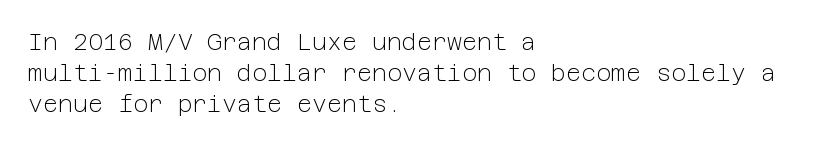
{"italic": "no", "bold": "no", "underline": "no", "align": "left", "line_spacing": "normal", "line_spacing_ratio": 1.34, "letter_spacing": "normal", "letter_spacing_em": 0.0, "glyph_px": 23}
